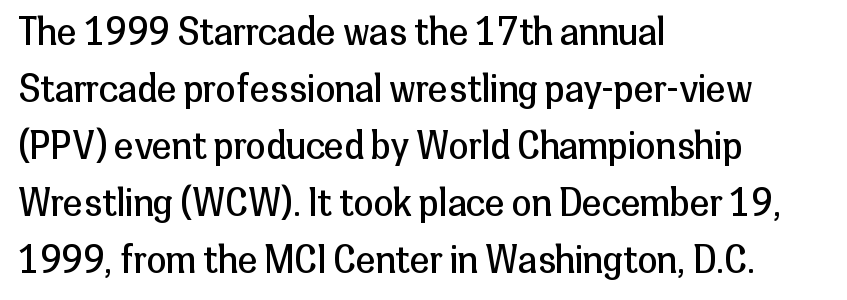
Q: Is the text bold? A: No.
Q: Is the text italic (slanted)? A: No, it is upright.
Q: Is the typeface a serif or a sans-serif typeface? A: Sans-serif.
Q: Is the text underlined? A: No.
Q: How is the paragraph aligned? A: Left-aligned.
Q: Is the spacing between letters normal or unusually wide? A: Normal.
Q: Is the spacing between lines tight, normal or loose? A: Normal.
Q: Width (condensed, normal, or wide)? A: Normal.
Q: Stroke contrast? A: Low.
Q: x-height? A: Medium.
Q: Monospaced? A: No.
